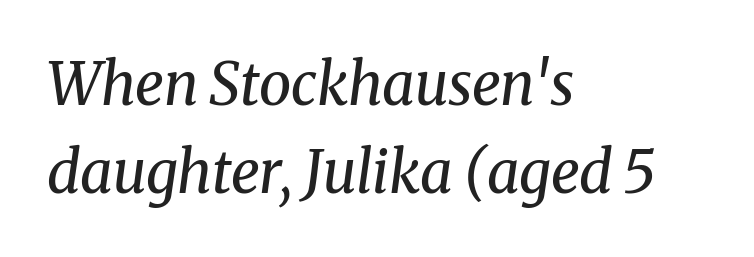
Q: Is the text bold? A: No.
Q: Is the text italic (slanted)? A: Yes, it leans right by about 8 degrees.
Q: Is the typeface a serif or a sans-serif typeface? A: Serif.
Q: Is the text underlined? A: No.
Q: How is the paragraph aligned? A: Left-aligned.
Q: Is the spacing between letters normal or unusually wide? A: Normal.
Q: Is the spacing between lines tight, normal or loose? A: Normal.
Q: Width (condensed, normal, or wide)? A: Normal.
Q: Stroke contrast? A: Medium.
Q: x-height? A: Medium.
Q: Monospaced? A: No.
